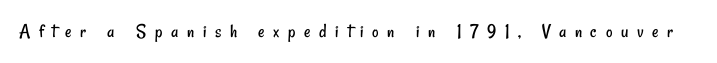
Q: Is the text bold? A: No.
Q: Is the text underlined? A: No.
Q: Is the spacing between letters normal or unusually wide? A: Unusually wide.
